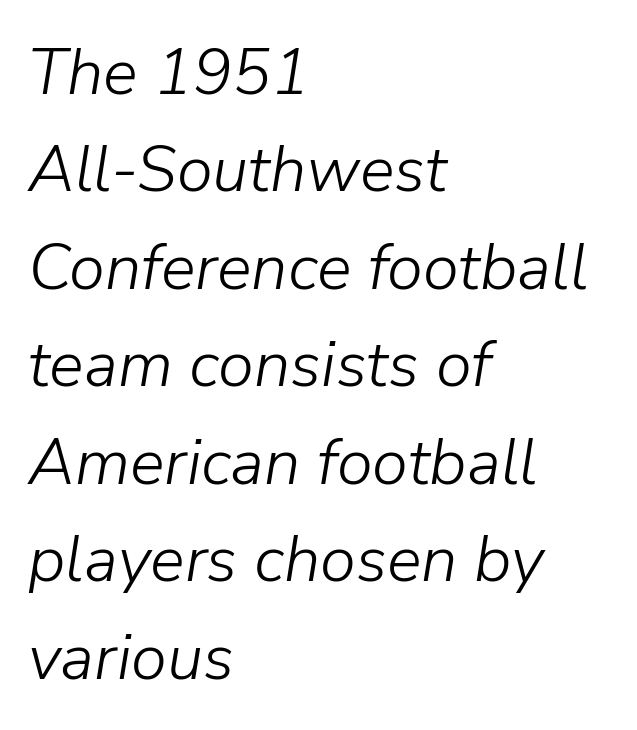
Q: Is the text bold? A: No.
Q: Is the text italic (slanted)? A: Yes, it leans right by about 9 degrees.
Q: Is the text underlined? A: No.
Q: How is the paragraph aligned? A: Left-aligned.
Q: Is the spacing between letters normal or unusually wide? A: Normal.
Q: Is the spacing between lines tight, normal or loose? A: Normal.
Q: Width (condensed, normal, or wide)? A: Normal.
Q: Stroke contrast? A: Low.
Q: x-height? A: Medium.
Q: Monospaced? A: No.
